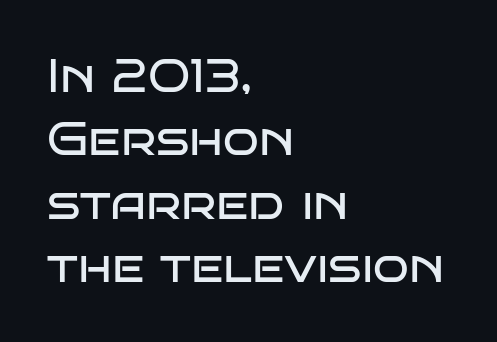
The image shows 47 px regular-weight, wide sans-serif type, upright; set left-aligned, normal line spacing (1.35x), normal letter spacing, not underlined; low stroke contrast and a large x-height.
